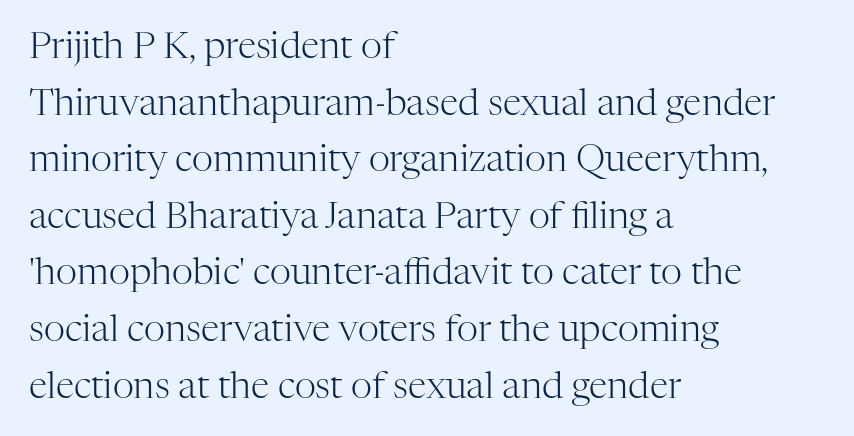
The image shows 37 px light serif type, upright; set left-aligned, normal line spacing (1.53x), normal letter spacing, not underlined; high stroke contrast and a medium x-height.
